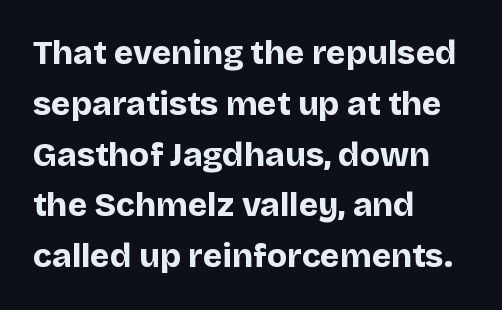
The image shows 33 px bold sans-serif type, upright; set left-aligned, normal line spacing (1.54x), normal letter spacing, not underlined; low stroke contrast and a large x-height.
